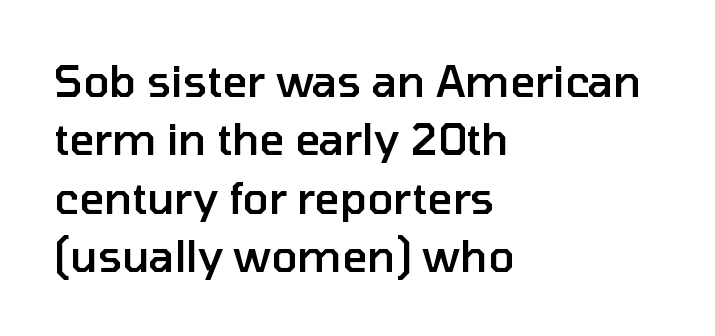
{"serif": "no", "italic": "no", "bold": "semi", "weight": "semibold", "width": "normal", "stroke_contrast": "low", "x_height": "medium", "monospaced": "no", "underline": "no", "align": "left", "line_spacing": "normal", "line_spacing_ratio": 1.36, "letter_spacing": "normal", "letter_spacing_em": 0.0, "glyph_px": 43}
